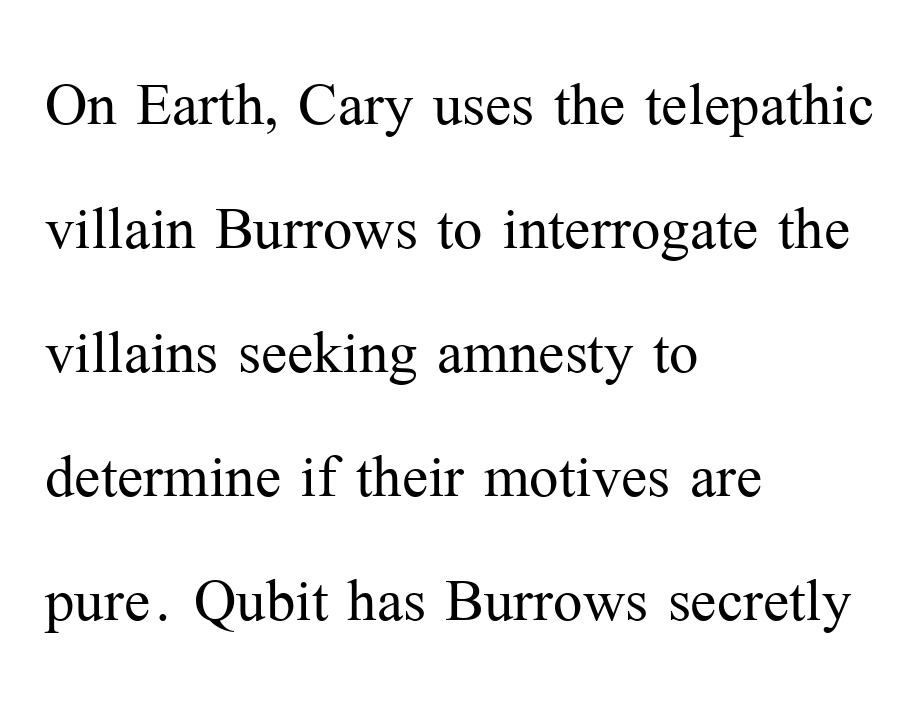
The image shows 78 px light serif type, upright; set left-aligned, normal line spacing (1.59x), normal letter spacing, not underlined; medium stroke contrast and a medium x-height.
